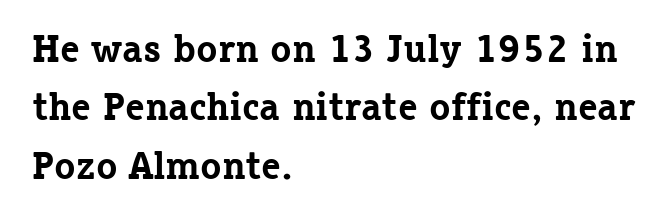
The image shows 39 px bold serif type, upright; set left-aligned, normal line spacing (1.5x), normal letter spacing, not underlined; low stroke contrast and a medium x-height.
